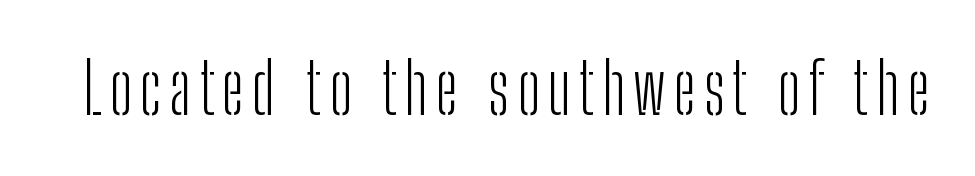
If you drew a line through each stem, it would be perfectly vertical. The strokes are not fattened; the text isn't bold. Think of a printed novel: that variable character pitch is what you see here. A clean baseline with only descenders dipping below it. A typesetter would label this face a sans.
